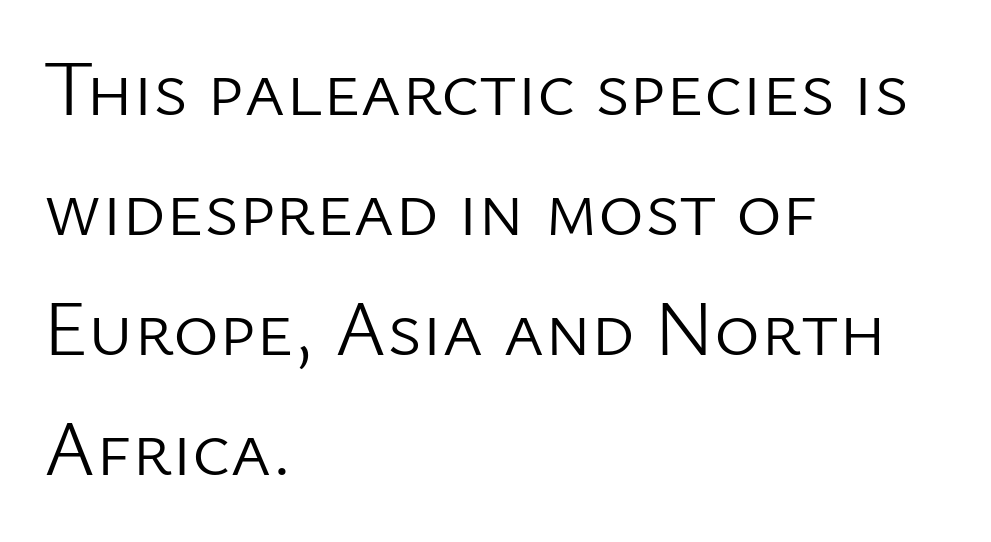
{"serif": "no", "italic": "no", "bold": "no", "weight": "light", "width": "normal", "stroke_contrast": "low", "x_height": "medium", "monospaced": "no", "underline": "no", "align": "left", "line_spacing": "normal", "line_spacing_ratio": 1.54, "letter_spacing": "normal", "letter_spacing_em": 0.0, "glyph_px": 78}
